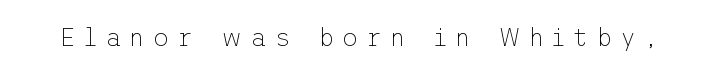
{"italic": "no", "bold": "no", "underline": "no", "letter_spacing": "wide", "letter_spacing_em": 0.31, "glyph_px": 25}
